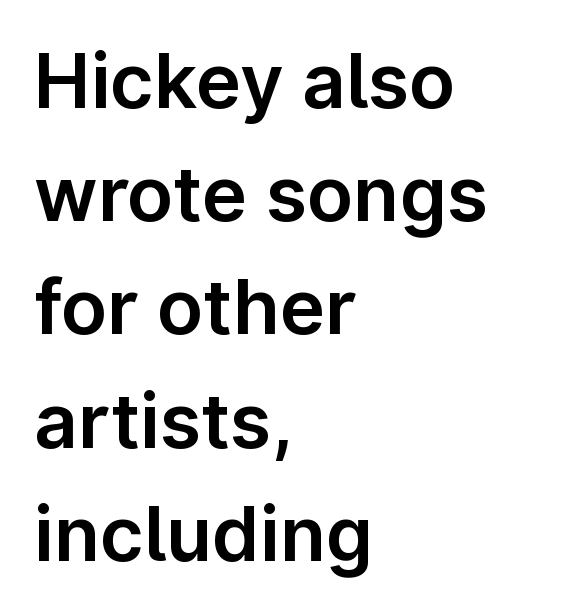
The image shows 76 px sans-serif type, upright; set left-aligned, normal line spacing (1.49x), normal letter spacing, not underlined; low stroke contrast and a medium x-height.
